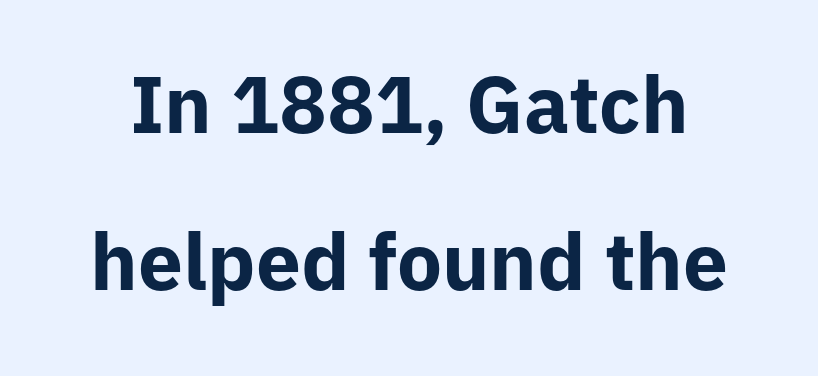
{"serif": "no", "italic": "no", "bold": "yes", "weight": "bold", "width": "normal", "stroke_contrast": "low", "x_height": "medium", "monospaced": "no", "underline": "no", "line_spacing": "loose", "line_spacing_ratio": 1.96, "letter_spacing": "normal", "letter_spacing_em": 0.0, "glyph_px": 80}
